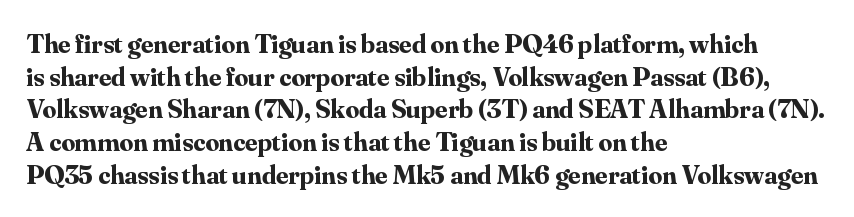
{"italic": "no", "bold": "yes", "underline": "no", "align": "left", "line_spacing_ratio": 1.21, "letter_spacing": "normal", "letter_spacing_em": 0.0, "glyph_px": 27}
